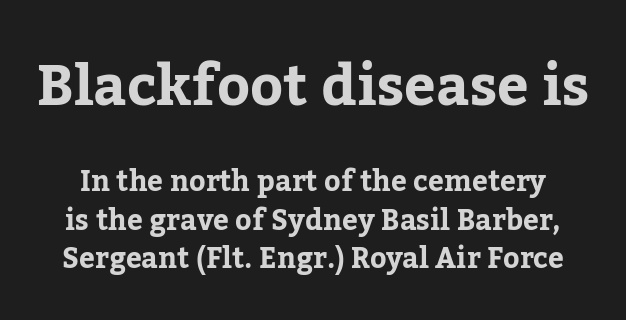
Q: Is the text italic (slanted)? A: No, it is upright.
Q: Is the typeface a serif or a sans-serif typeface? A: Serif.
Q: Is the text underlined? A: No.
Q: Is the spacing between letters normal or unusually wide? A: Normal.
Q: Is the spacing between lines tight, normal or loose? A: Normal.
Q: Which block of text is set in a larger size, the first (top) or the second (bottom)? A: The first (top) one.
Q: Width (condensed, normal, or wide)? A: Normal.
Q: Stroke contrast? A: Low.
Q: x-height? A: Medium.
Q: Monospaced? A: No.
